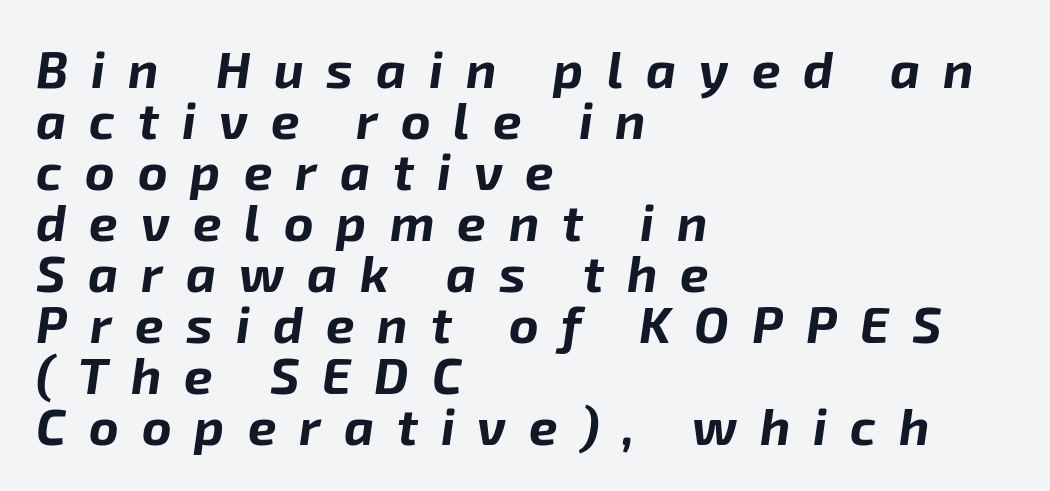
The image shows 51 px bold type, italic (leaning right); set left-aligned, tight line spacing (1.0x), unusually wide letter spacing (+0.45 em), not underlined; low stroke contrast and a medium x-height.
